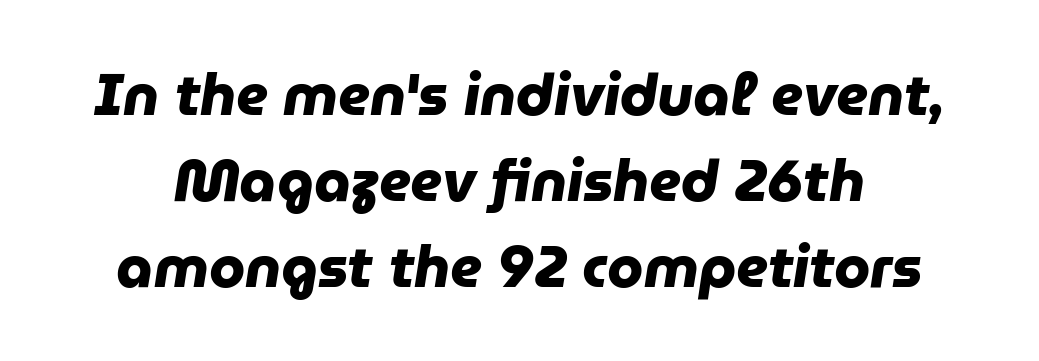
Q: Is the text bold? A: Yes.
Q: Is the typeface a serif or a sans-serif typeface? A: Sans-serif.
Q: Is the text underlined? A: No.
Q: Is the spacing between letters normal or unusually wide? A: Normal.
Q: Is the spacing between lines tight, normal or loose? A: Normal.
Q: Width (condensed, normal, or wide)? A: Normal.
Q: Stroke contrast? A: Low.
Q: x-height? A: Medium.
Q: Monospaced? A: No.
